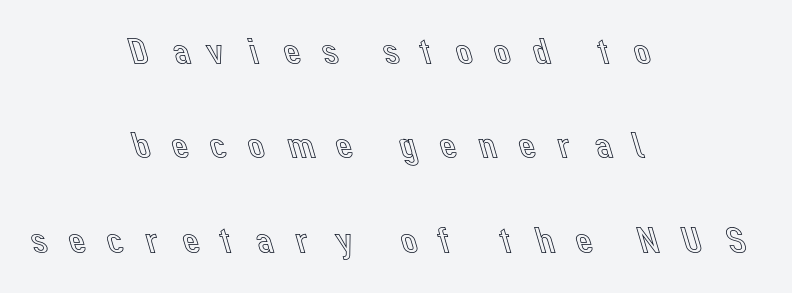
What's the leading like? Stretched, with rows far apart. Teacher's note: observe the equal gaps on both sides — that is centered alignment. In terms of letterspacing, this is a distinctly airy, spread setting. Check the space under the baseline: it is left empty. Do the characters align in a grid? No, the font is proportional.
